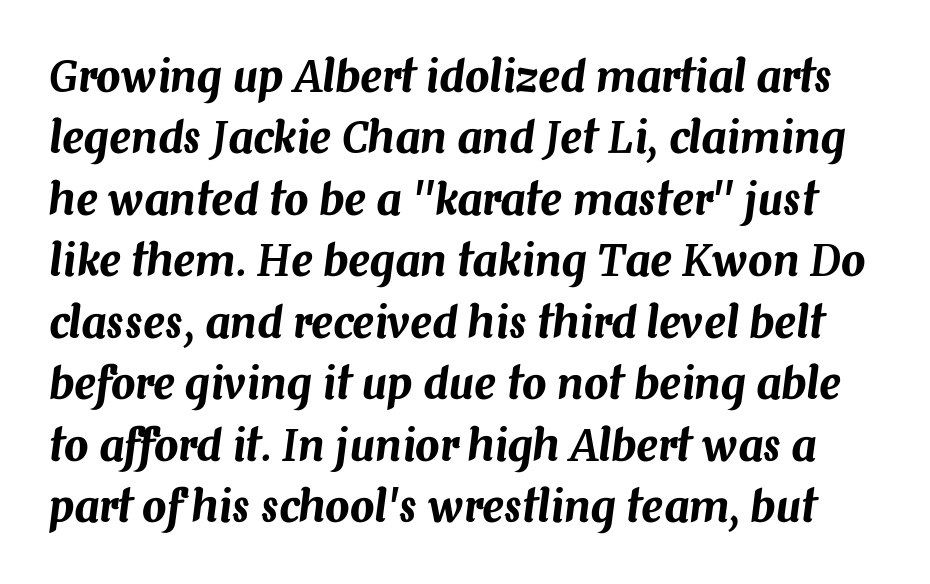
Unmarked baselines from the first word to the last. Glyph-to-glyph distance matches everyday printed text. Character widths vary here, with narrow letters taking less room than wide ones. Vertically, the passage feels balanced, rows spaced as you'd expect. In terms of posture, this sample is oblique.
